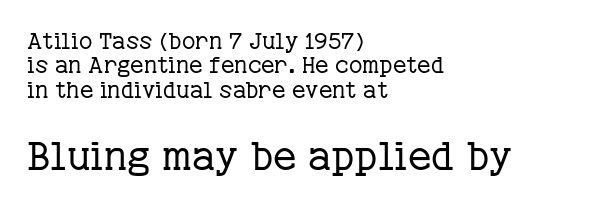
{"serif": "yes", "italic": "no", "bold": "no", "weight": "regular", "width": "normal", "stroke_contrast": "low", "x_height": "medium", "monospaced": "no", "underline": "no", "align": "left", "line_spacing": "tight", "line_spacing_ratio": 1.06, "letter_spacing": "normal", "letter_spacing_em": 0.0, "larger_block": "second", "size_ratio": 1.74, "glyph_px": 40}
